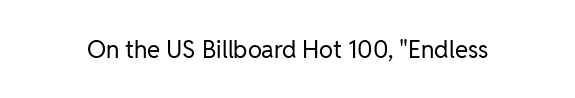
Q: Is the text bold? A: No.
Q: Is the text italic (slanted)? A: No, it is upright.
Q: Is the text underlined? A: No.
Q: Is the spacing between letters normal or unusually wide? A: Normal.
